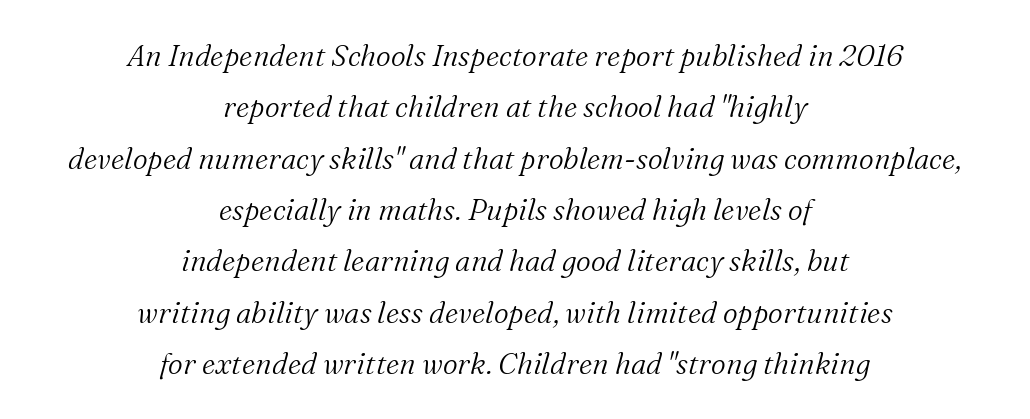
The image shows 29 px light serif type, italic (leaning right); set centered, line spacing 1.77x, normal letter spacing, not underlined; medium stroke contrast and a medium x-height.
